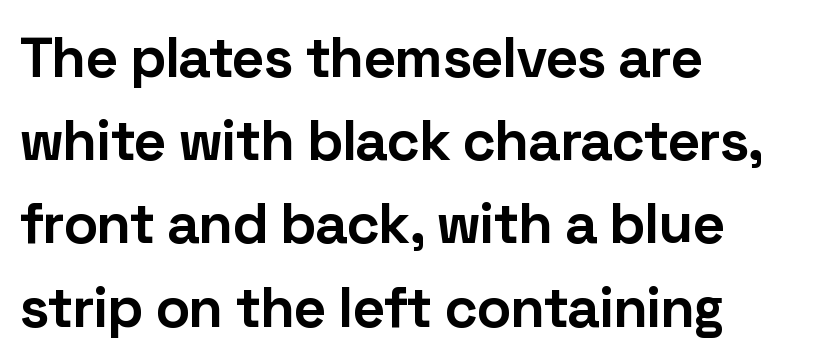
The image shows 57 px bold sans-serif type, upright; set left-aligned, normal line spacing (1.46x), normal letter spacing, not underlined; low stroke contrast and a medium x-height.
